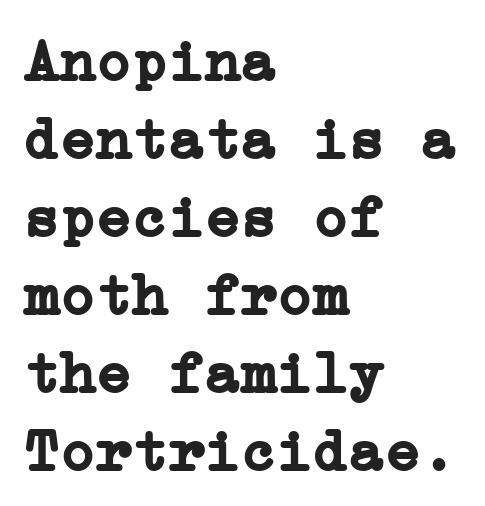
Summary of weight: heavy, a full bold. Are there feet on the stems? There are — it's a serif. The space between consecutive lines is moderate. These lines stack with their left ends in a neat column. The axis of the letterforms is exactly vertical. The passage shown is not underscored anywhere.
